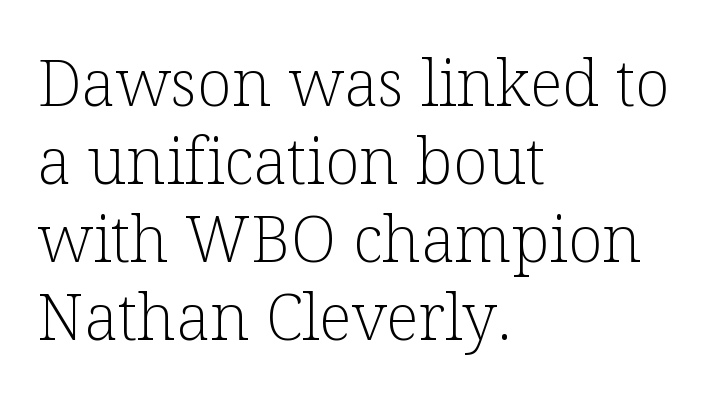
Q: Is the text bold? A: No.
Q: Is the text italic (slanted)? A: No, it is upright.
Q: Is the typeface a serif or a sans-serif typeface? A: Serif.
Q: Is the text underlined? A: No.
Q: How is the paragraph aligned? A: Left-aligned.
Q: Is the spacing between letters normal or unusually wide? A: Normal.
Q: Width (condensed, normal, or wide)? A: Normal.
Q: Stroke contrast? A: Low.
Q: x-height? A: Medium.
Q: Monospaced? A: No.
